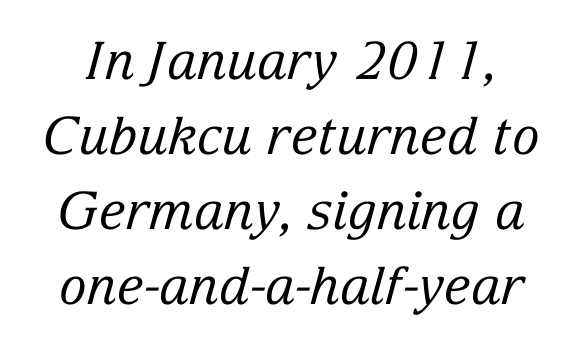
Style check: oblique. In terms of letterform style, serifs are clearly present. The vertical gap from one line to the next is medium. The glyphs are unaccompanied by any horizontal stroke below them. The rendering uses natural spacing where letterforms have individual widths. Each word holds together tightly as a unit, with standard inter-letter gaps.
